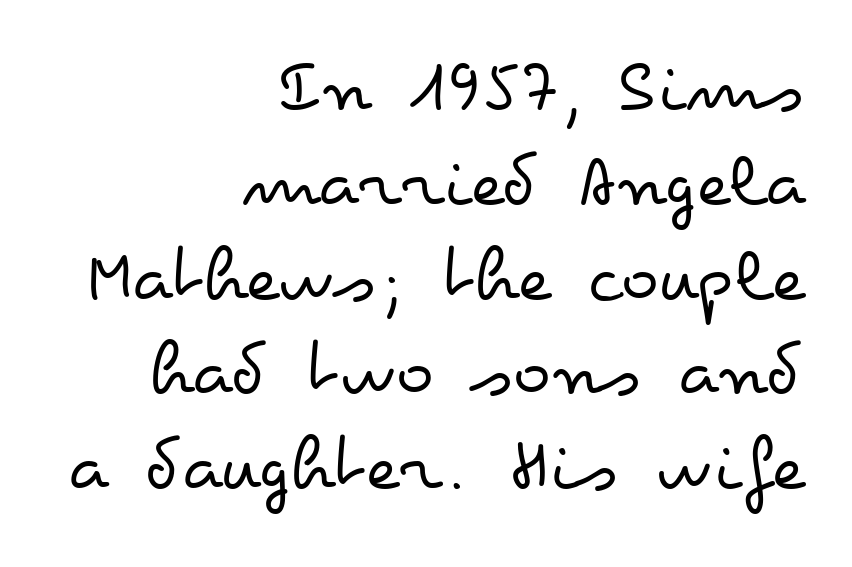
The typography opts for an upright posture over an oblique one. Nobody touched the tracking dial on this one. Alignment: flush right. The rendering uses natural spacing where letterforms have individual widths. Stems here are at most as thick as an everyday book face.
